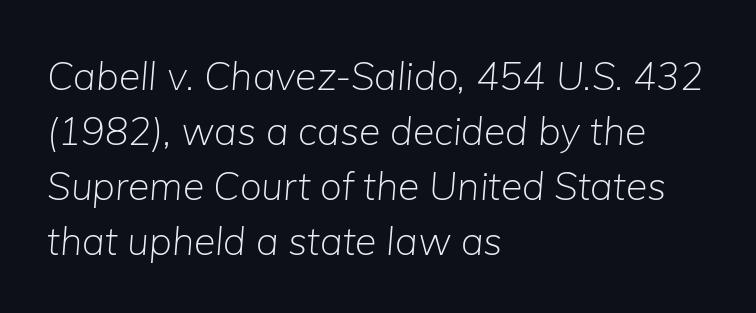
The image shows 39 px light type, italic (leaning right); set left-aligned, normal line spacing (1.41x), normal letter spacing, not underlined; low stroke contrast and a medium x-height.
